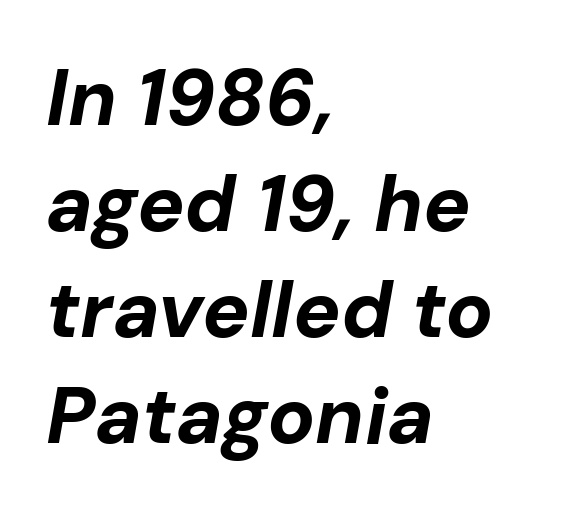
The image shows 79 px bold type, italic (leaning right); set left-aligned, normal line spacing (1.34x), normal letter spacing, not underlined; low stroke contrast and a medium x-height.
